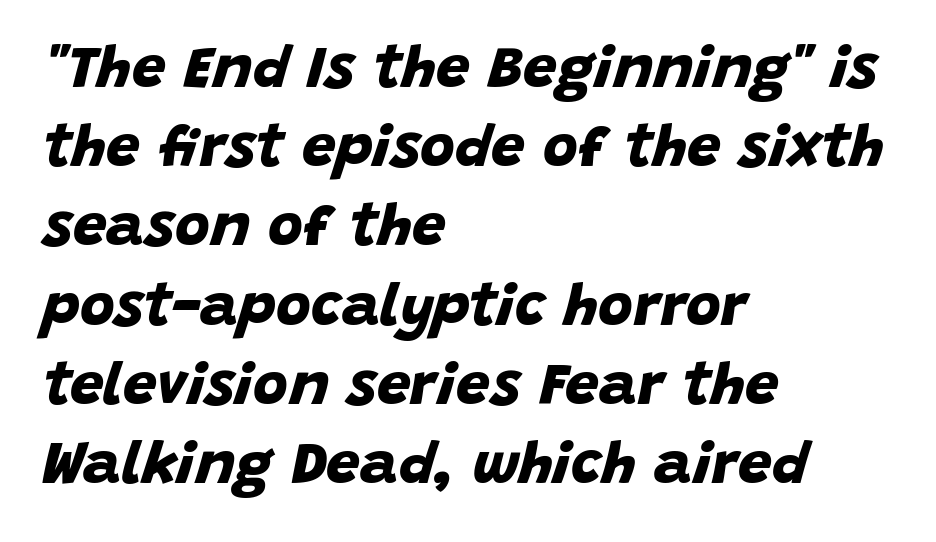
{"serif": "no", "bold": "yes", "weight": "bold", "width": "normal", "stroke_contrast": "low", "x_height": "large", "monospaced": "no", "underline": "no", "align": "left", "line_spacing": "normal", "line_spacing_ratio": 1.32, "letter_spacing": "normal", "letter_spacing_em": 0.0, "glyph_px": 60}
